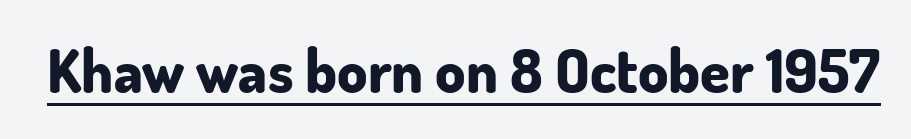
{"serif": "no", "italic": "no", "bold": "yes", "weight": "bold", "width": "normal", "stroke_contrast": "low", "x_height": "small", "monospaced": "no", "underline": "yes", "letter_spacing": "normal", "letter_spacing_em": 0.0, "glyph_px": 60}
